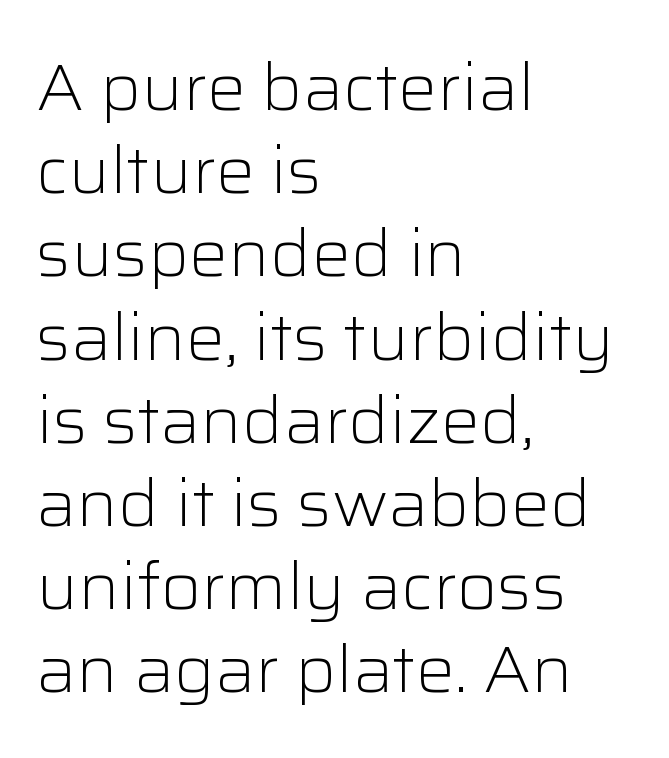
The image shows 65 px light sans-serif type, upright; set left-aligned, normal line spacing (1.28x), normal letter spacing, not underlined; low stroke contrast and a medium x-height.
